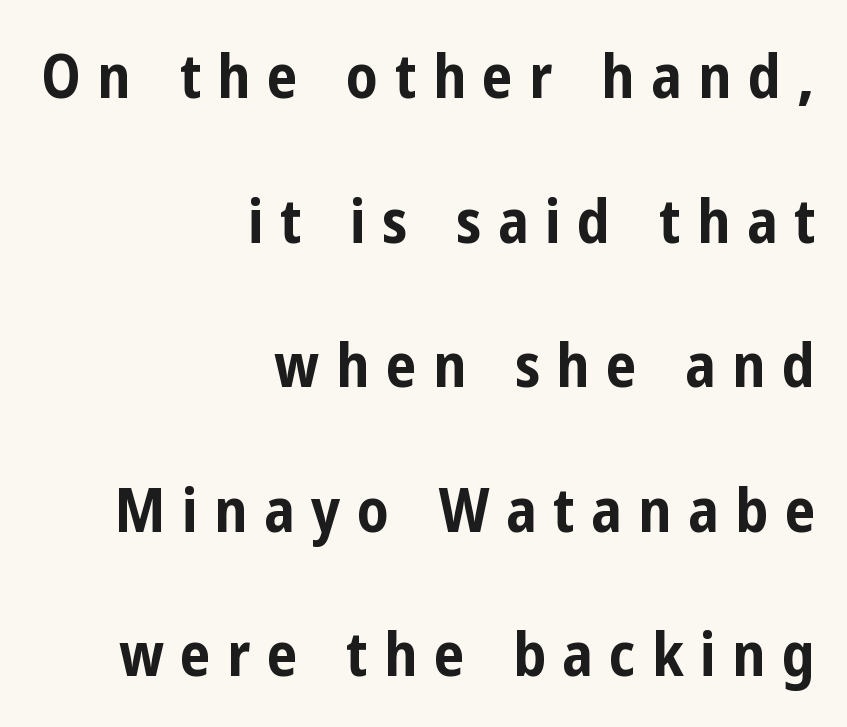
{"serif": "no", "italic": "no", "bold": "yes", "weight": "bold", "width": "condensed", "stroke_contrast": "low", "x_height": "medium", "monospaced": "no", "underline": "no", "align": "right", "line_spacing": "loose", "line_spacing_ratio": 2.37, "letter_spacing": "wide", "letter_spacing_em": 0.27, "glyph_px": 61}
